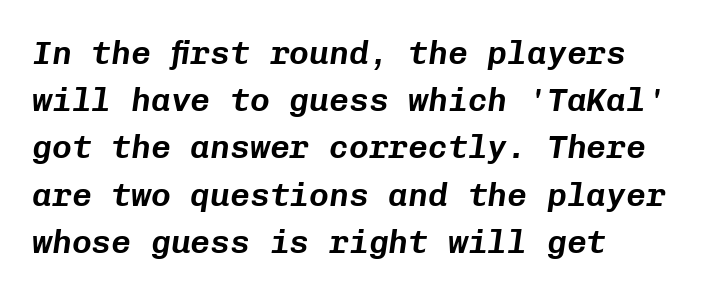
Q: Is the text italic (slanted)? A: Yes, it leans right by about 8 degrees.
Q: Is the text underlined? A: No.
Q: How is the paragraph aligned? A: Left-aligned.
Q: Is the spacing between letters normal or unusually wide? A: Normal.
Q: Is the spacing between lines tight, normal or loose? A: Normal.
Q: Width (condensed, normal, or wide)? A: Normal.
Q: Stroke contrast? A: Low.
Q: x-height? A: Medium.
Q: Monospaced? A: Yes.
